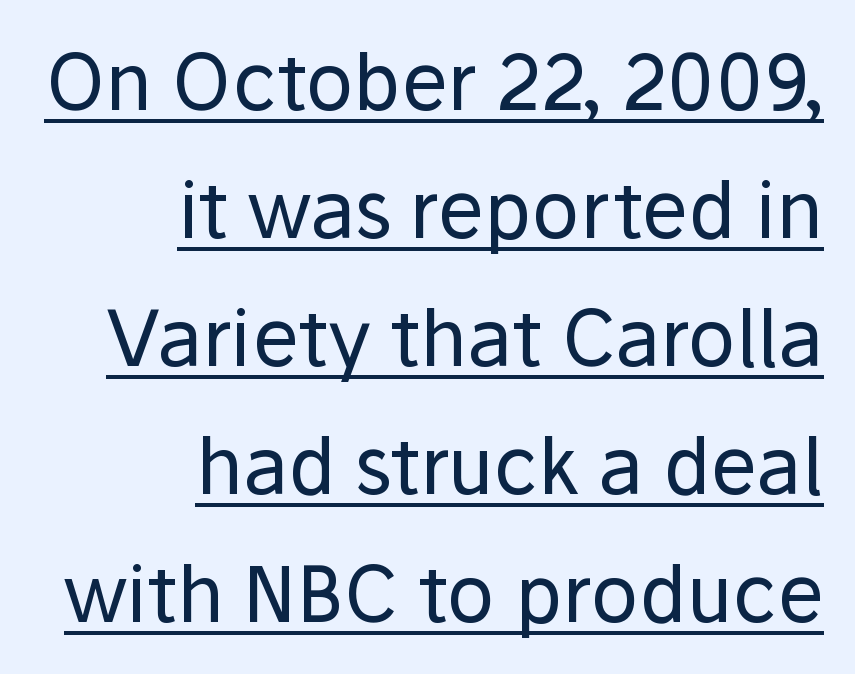
The image shows 78 px regular-weight sans-serif type, upright; set right-aligned, normal line spacing (1.64x), normal letter spacing, underlined; low stroke contrast and a medium x-height.
